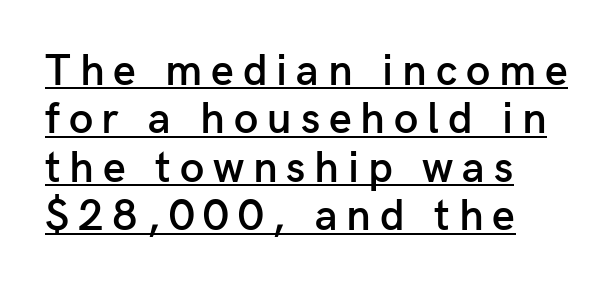
The image shows 44 px semibold sans-serif type, upright; set left-aligned, tight line spacing (1.1x), unusually wide letter spacing (+0.2 em), underlined; low stroke contrast and a medium x-height.
